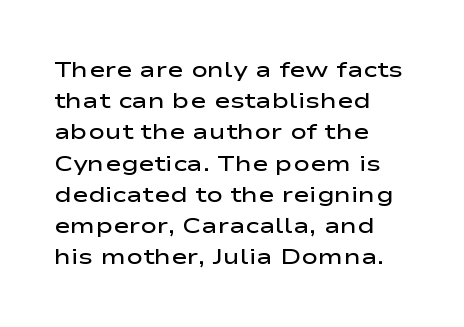
This is moderately heavy type, rendered in semibold. No extra tracking has been applied to these lines. Alignment: flush left. Leading matches the norm, producing a regular column.
